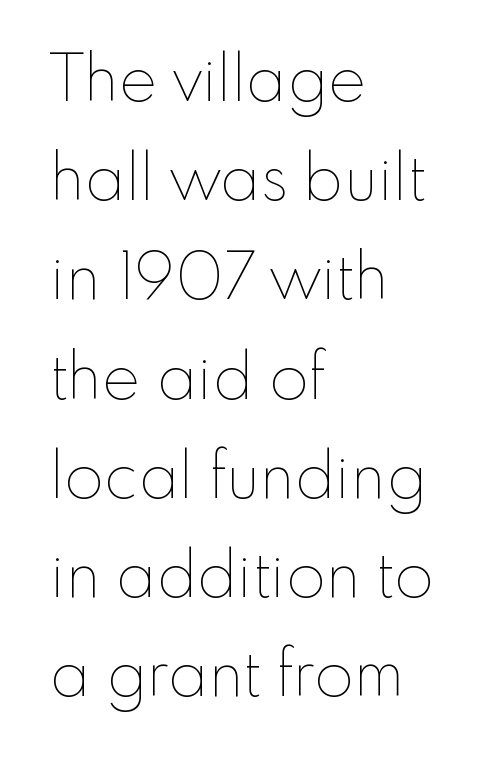
Q: Is the text bold? A: No.
Q: Is the text italic (slanted)? A: No, it is upright.
Q: Is the text underlined? A: No.
Q: How is the paragraph aligned? A: Left-aligned.
Q: Is the spacing between letters normal or unusually wide? A: Normal.
Q: Is the spacing between lines tight, normal or loose? A: Normal.
Q: Width (condensed, normal, or wide)? A: Normal.
Q: Stroke contrast? A: Low.
Q: x-height? A: Small.
Q: Monospaced? A: No.
